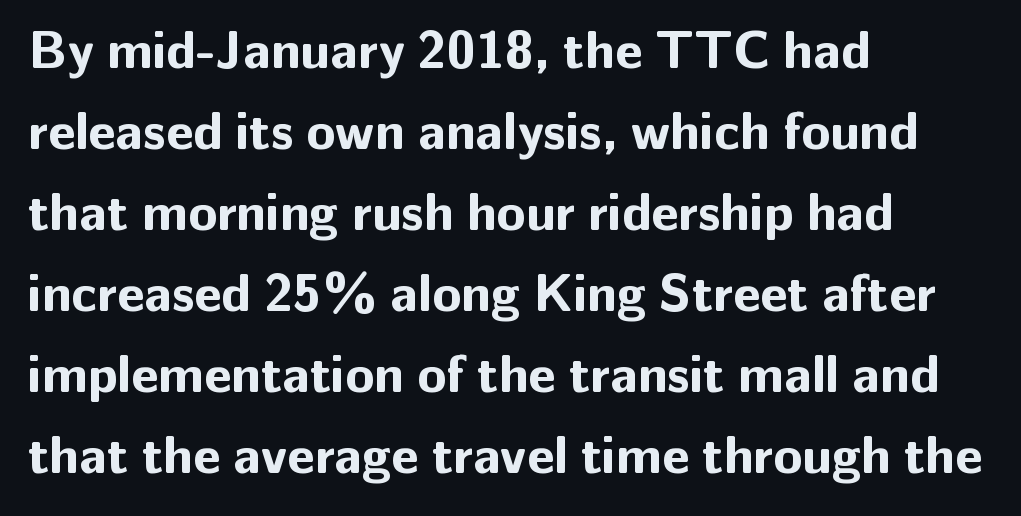
Q: Is the text bold? A: Yes.
Q: Is the text italic (slanted)? A: No, it is upright.
Q: Is the typeface a serif or a sans-serif typeface? A: Sans-serif.
Q: Is the text underlined? A: No.
Q: How is the paragraph aligned? A: Left-aligned.
Q: Is the spacing between letters normal or unusually wide? A: Normal.
Q: Is the spacing between lines tight, normal or loose? A: Normal.
Q: Width (condensed, normal, or wide)? A: Normal.
Q: Stroke contrast? A: Low.
Q: x-height? A: Medium.
Q: Monospaced? A: No.
